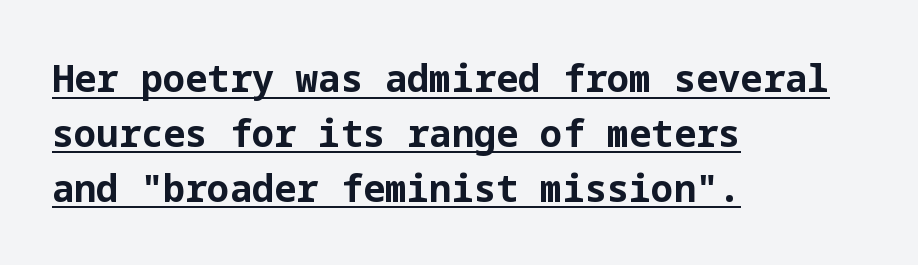
Typographic density is high because the face is bold. Is there much room between lines? A standard amount, neither cramped nor airy. Compared with typical body copy, the letter spacing here is the same. This is roman type, the default non-slanted kind. Leftover space on each line is placed entirely after the last word. The passage shown is underscored from start to finish.
